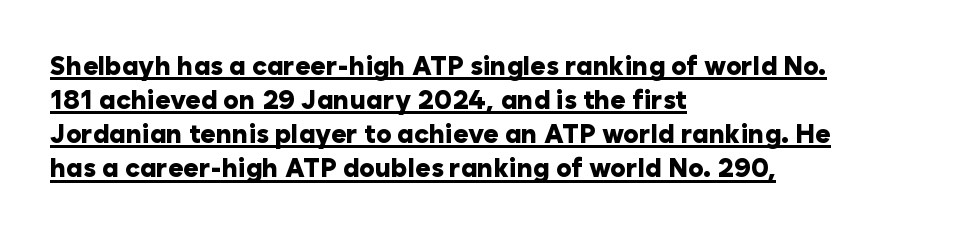
The image shows 26 px bold type, upright; set left-aligned, normal line spacing (1.31x), normal letter spacing, underlined.
